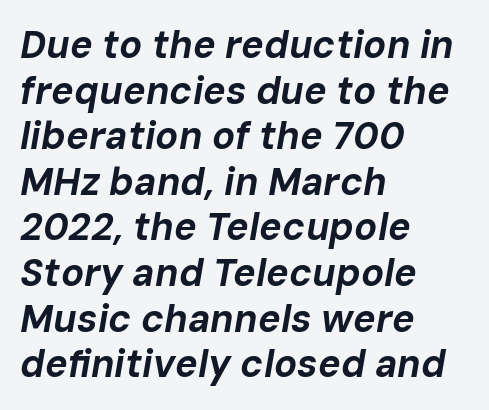
The image shows 38 px bold type, italic (leaning right); set left-aligned, line spacing 1.2x, normal letter spacing, not underlined; low stroke contrast and a medium x-height.
